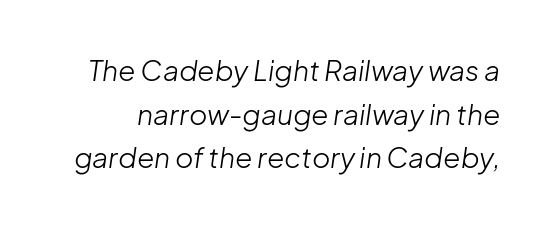
{"italic": "yes", "lean": "right", "slant_degrees": 8, "bold": "no", "weight": "light", "width": "normal", "stroke_contrast": "low", "x_height": "medium", "monospaced": "no", "underline": "no", "line_spacing": "normal", "line_spacing_ratio": 1.56, "letter_spacing": "normal", "letter_spacing_em": 0.0, "glyph_px": 28}
